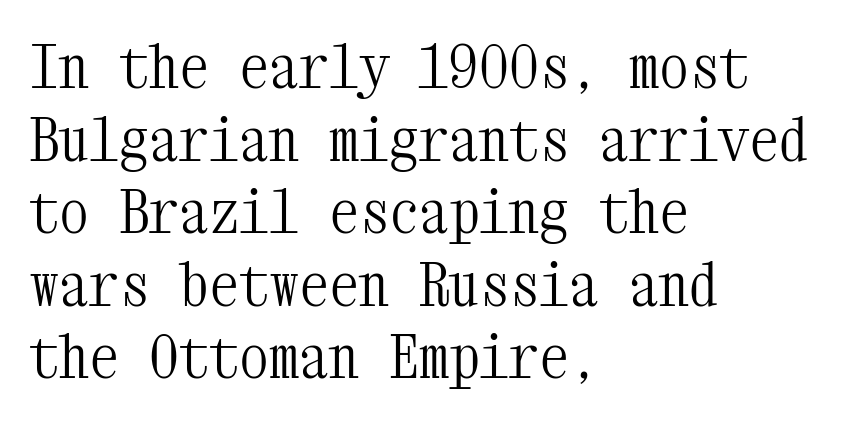
Q: Is the text bold? A: No.
Q: Is the text italic (slanted)? A: No, it is upright.
Q: Is the typeface a serif or a sans-serif typeface? A: Serif.
Q: Is the text underlined? A: No.
Q: How is the paragraph aligned? A: Left-aligned.
Q: Is the spacing between letters normal or unusually wide? A: Normal.
Q: Width (condensed, normal, or wide)? A: Condensed.
Q: Stroke contrast? A: Medium.
Q: x-height? A: Medium.
Q: Monospaced? A: Yes.
